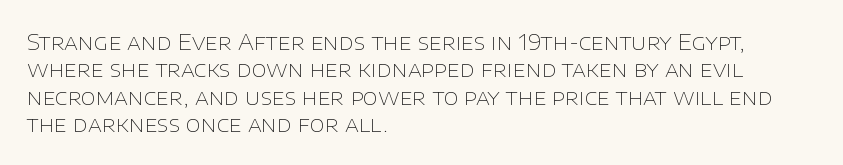
Q: Is the text bold? A: No.
Q: Is the text italic (slanted)? A: No, it is upright.
Q: Is the text underlined? A: No.
Q: How is the paragraph aligned? A: Left-aligned.
Q: Is the spacing between letters normal or unusually wide? A: Normal.
Q: Is the spacing between lines tight, normal or loose? A: Normal.
